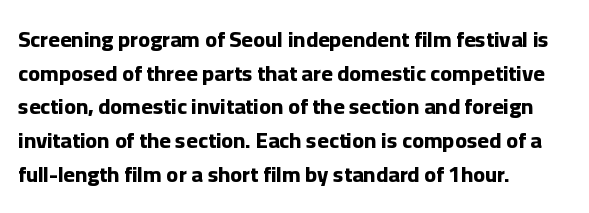
This sample is left-justified, so line endings fall wherever the words run out. Ascenders rise straight up at ninety degrees. Notice how descenders clear the ascenders below comfortably — that's standard leading. Is the type bold? Yes — the strokes are clearly thick and heavy.
